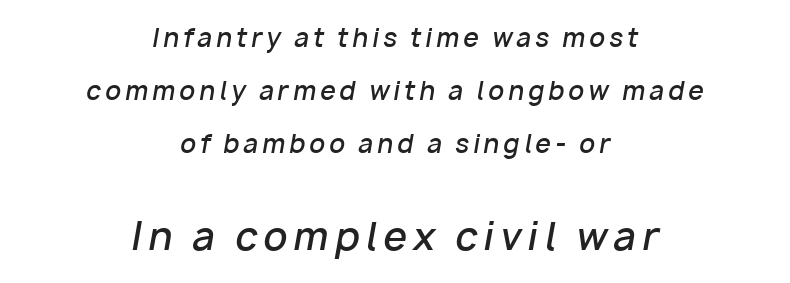
Q: Is the text bold? A: Semi-bold.
Q: Is the text italic (slanted)? A: Yes, it leans right by about 10 degrees.
Q: Is the text underlined? A: No.
Q: How is the paragraph aligned? A: Centered.
Q: Is the spacing between lines tight, normal or loose? A: Loose.
Q: Which block of text is set in a larger size, the first (top) or the second (bottom)? A: The second (bottom) one.
Q: Width (condensed, normal, or wide)? A: Normal.
Q: Stroke contrast? A: Low.
Q: x-height? A: Medium.
Q: Monospaced? A: No.
